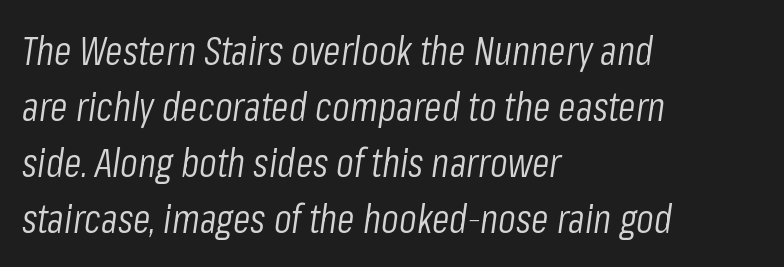
Q: Is the text bold? A: No.
Q: Is the text italic (slanted)? A: Yes, it leans right by about 8 degrees.
Q: Is the text underlined? A: No.
Q: How is the paragraph aligned? A: Left-aligned.
Q: Is the spacing between letters normal or unusually wide? A: Normal.
Q: Is the spacing between lines tight, normal or loose? A: Normal.
Q: Width (condensed, normal, or wide)? A: Condensed.
Q: Stroke contrast? A: Low.
Q: x-height? A: Medium.
Q: Monospaced? A: No.
